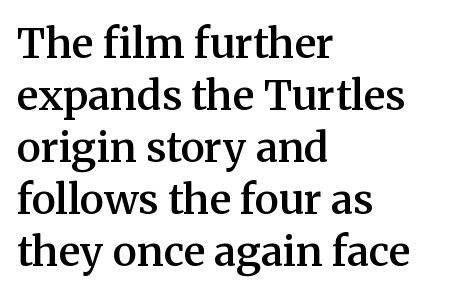
{"serif": "yes", "italic": "no", "bold": "semi", "weight": "semibold", "width": "normal", "stroke_contrast": "medium", "x_height": "medium", "monospaced": "no", "underline": "no", "align": "left", "line_spacing": "normal", "line_spacing_ratio": 1.27, "letter_spacing": "normal", "letter_spacing_em": 0.0, "glyph_px": 41}
